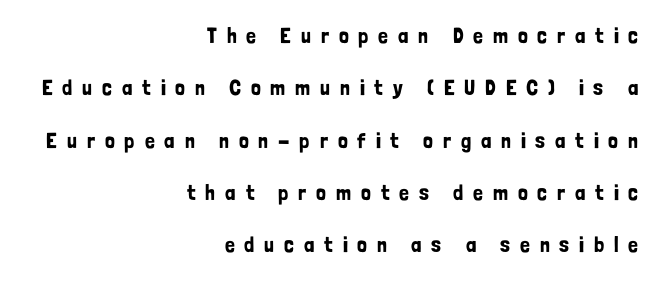
{"italic": "no", "underline": "no", "align": "right", "line_spacing": "loose", "line_spacing_ratio": 2.38, "letter_spacing": "wide", "letter_spacing_em": 0.45, "glyph_px": 22}
